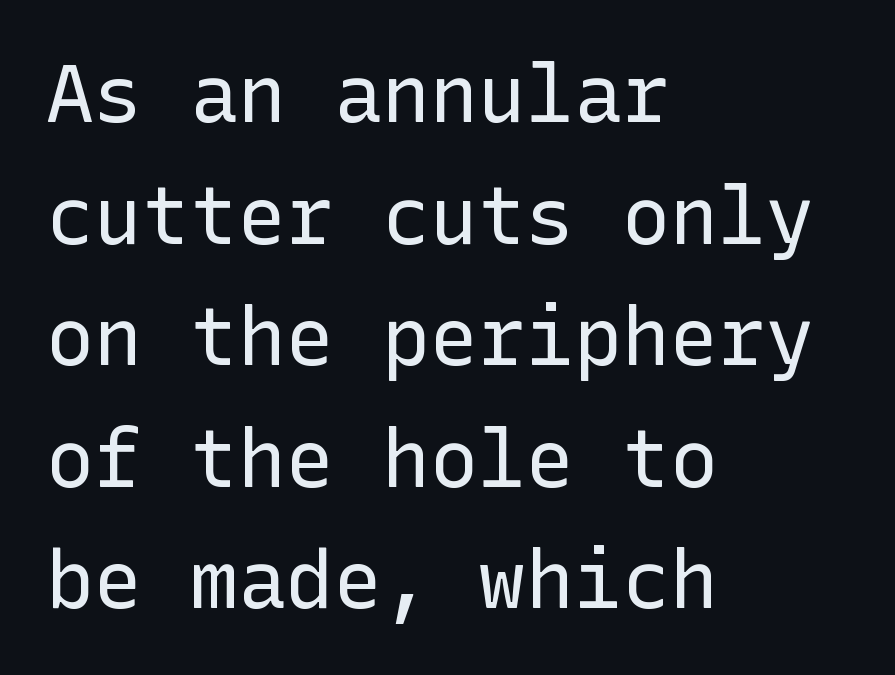
The image shows 80 px regular-weight sans-serif type, upright; set left-aligned, normal line spacing (1.52x), normal letter spacing, not underlined; low stroke contrast and a medium x-height.
